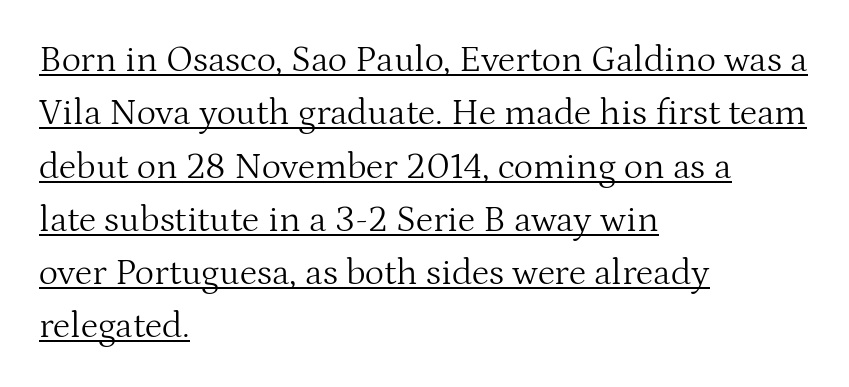
{"serif": "yes", "italic": "no", "bold": "no", "weight": "light", "width": "normal", "stroke_contrast": "medium", "x_height": "medium", "monospaced": "no", "underline": "yes", "align": "left", "line_spacing": "normal", "line_spacing_ratio": 1.44, "letter_spacing": "normal", "letter_spacing_em": 0.0, "glyph_px": 37}
